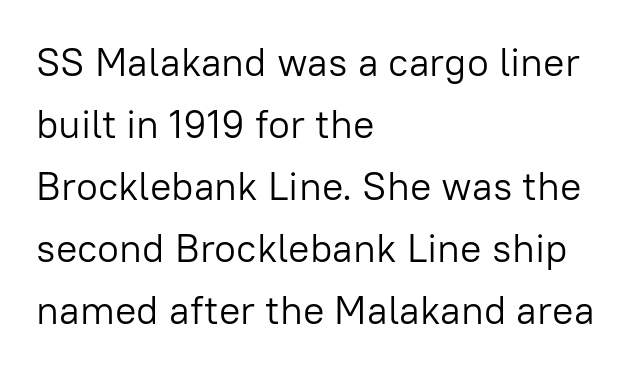
Q: Is the text bold? A: No.
Q: Is the text italic (slanted)? A: No, it is upright.
Q: Is the typeface a serif or a sans-serif typeface? A: Sans-serif.
Q: Is the text underlined? A: No.
Q: How is the paragraph aligned? A: Left-aligned.
Q: Is the spacing between letters normal or unusually wide? A: Normal.
Q: Is the spacing between lines tight, normal or loose? A: Normal.
Q: Width (condensed, normal, or wide)? A: Normal.
Q: Stroke contrast? A: Low.
Q: x-height? A: Medium.
Q: Monospaced? A: No.
